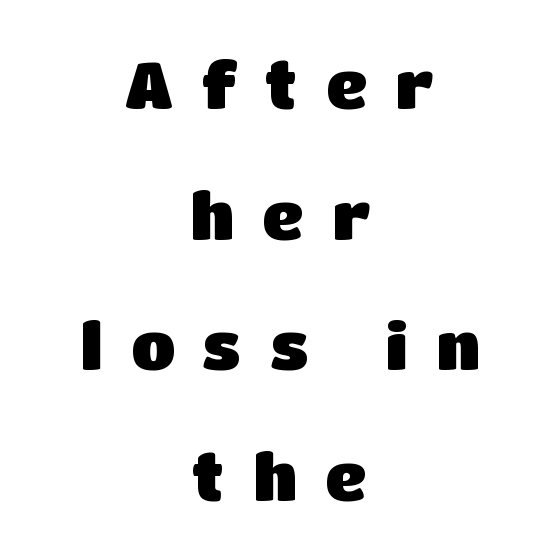
The image shows 64 px heavy sans-serif type, upright; set centered, loose line spacing (2.04x), unusually wide letter spacing (+0.44 em), not underlined; low stroke contrast and a large x-height.
